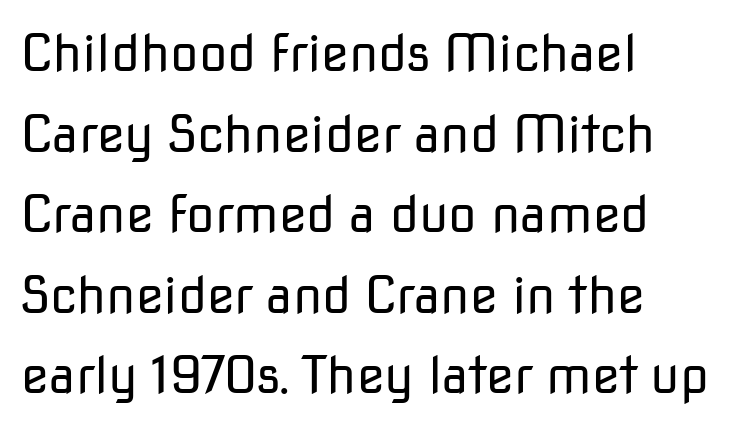
{"serif": "no", "italic": "no", "bold": "no", "weight": "regular", "width": "normal", "stroke_contrast": "low", "x_height": "medium", "monospaced": "no", "underline": "no", "align": "left", "line_spacing": "normal", "line_spacing_ratio": 1.58, "letter_spacing": "normal", "letter_spacing_em": 0.0, "glyph_px": 51}
